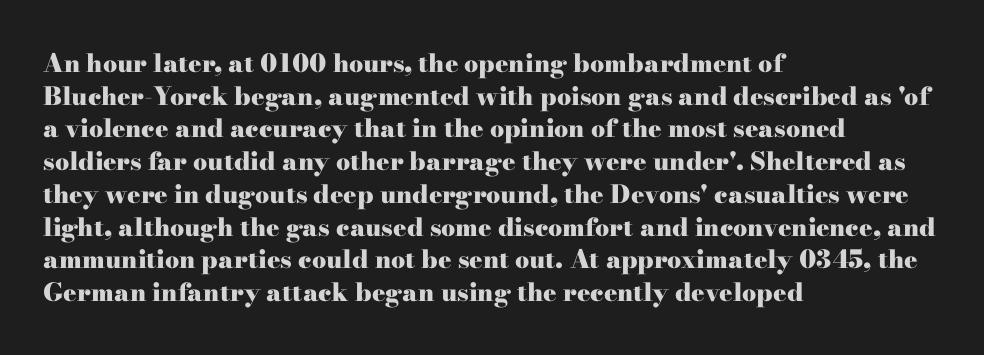
You could call the tracking neutral — neither tight nor loose. Ordinary non-slanted type is in use. Heavy, bold letterforms. Does the copy run flush right? No — it runs flush left. Regular leading.
